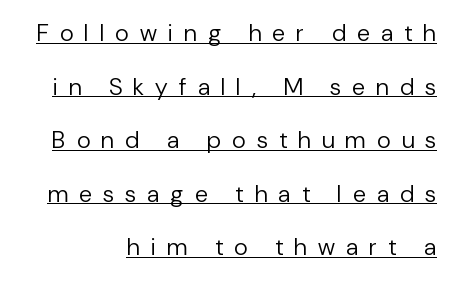
The image shows 24 px text type, upright; set loose line spacing (2.23x), unusually wide letter spacing (+0.47 em), underlined.
